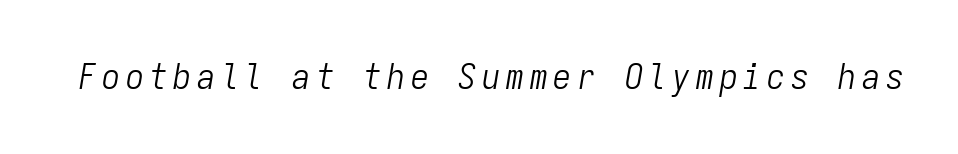
The image shows 36 px light, condensed type, italic (leaning right), monospaced; set not underlined; low stroke contrast and a medium x-height.
